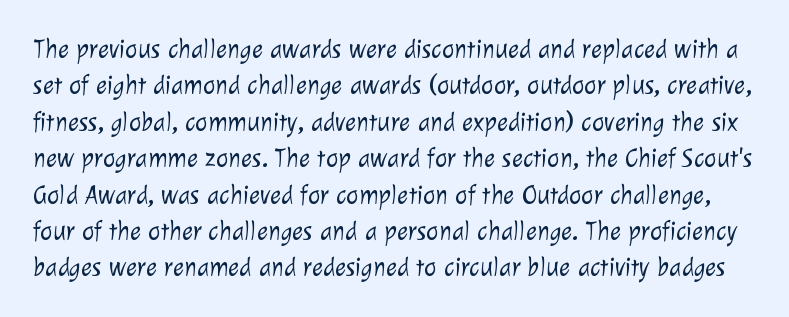
Q: Is the text bold? A: No.
Q: Is the text underlined? A: No.
Q: Is the spacing between letters normal or unusually wide? A: Normal.
Q: Is the spacing between lines tight, normal or loose? A: Normal.
